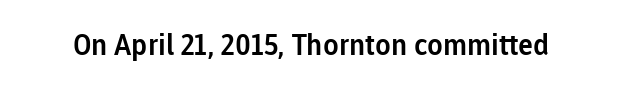
The letterforms sit shoulder to shoulder at normal distance. Vertical strokes here are truly vertical. Proportional: the letters do not fall into vertical columns. The specimen omits any rule beneath the text block's lines. Typographically, this falls in the sans-serif category.
